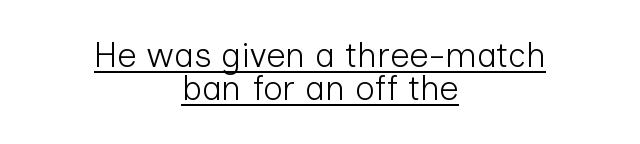
The image shows 34 px light sans-serif type, upright; set centered, tight line spacing (0.98x), normal letter spacing, underlined; low stroke contrast and a medium x-height.
